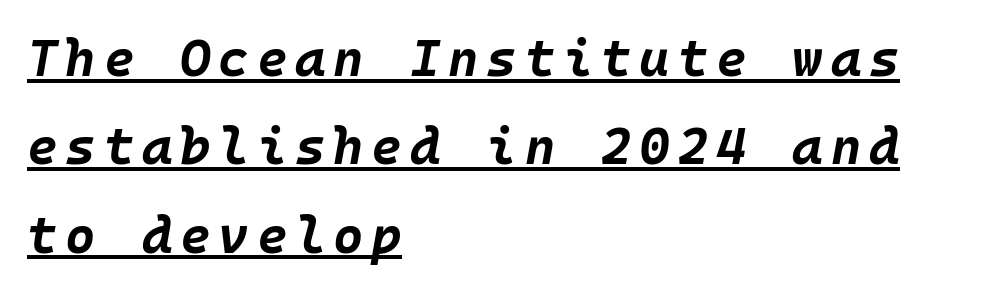
The image shows 52 px bold type, italic (leaning right); set left-aligned, normal line spacing (1.7x), underlined; low stroke contrast and a large x-height.
